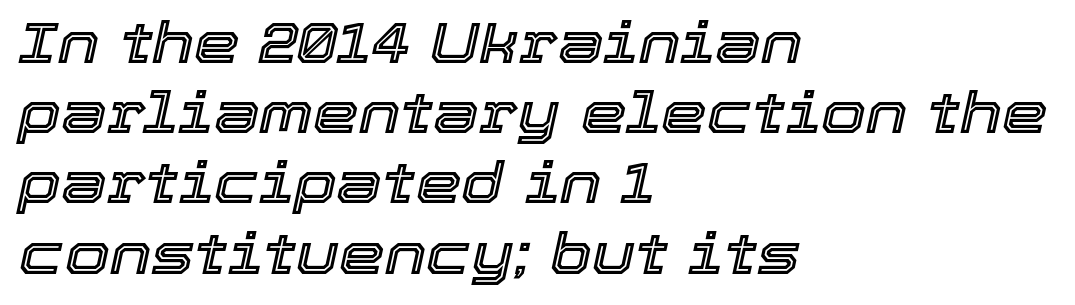
The image shows 58 px text type, italic (leaning right); set left-aligned, line spacing 1.21x, normal letter spacing, not underlined; a medium x-height.
